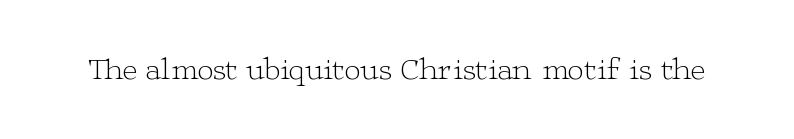
Stem width sits at or under what a default text font uses. Is this a sans? No — the strokes have serifs. What stands out about the letter spacing? Nothing — it is the standard amount. Spacing verdict: proportional, widths tailored to each character. Unlike italic type, these characters show no tilt at all.
